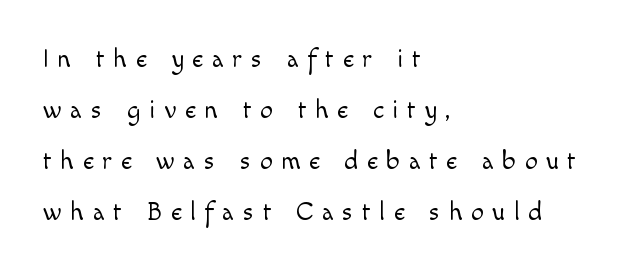
Only glyphs here, with clear space below each row. This is roman type, the default non-slanted kind. Vertical spacing — loose. Loose tracking; the words dissolve into strings of separated letters.
